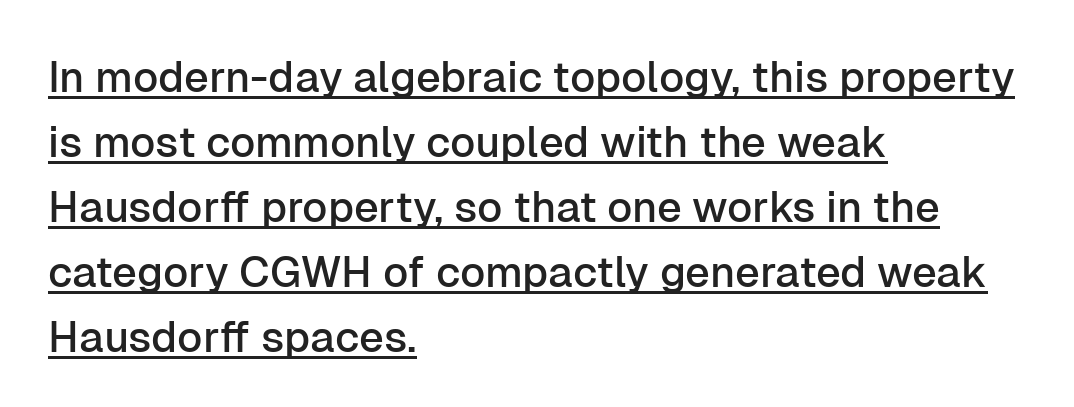
Caption: standard tracking, unaltered. The typesetter chose a ragged-right arrangement here. The rendering uses a moderate line-height, typical for paragraphs. Ascenders rise straight up at ninety degrees.
